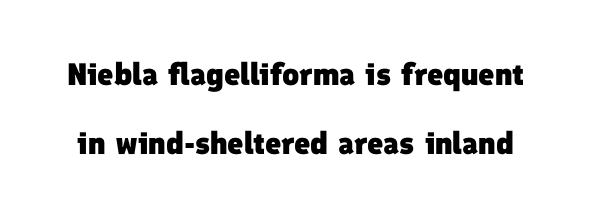
Q: Is the text bold? A: Yes.
Q: Is the typeface a serif or a sans-serif typeface? A: Sans-serif.
Q: Is the text underlined? A: No.
Q: Is the spacing between letters normal or unusually wide? A: Normal.
Q: Is the spacing between lines tight, normal or loose? A: Loose.
Q: Width (condensed, normal, or wide)? A: Normal.
Q: Stroke contrast? A: Low.
Q: x-height? A: Medium.
Q: Monospaced? A: No.
